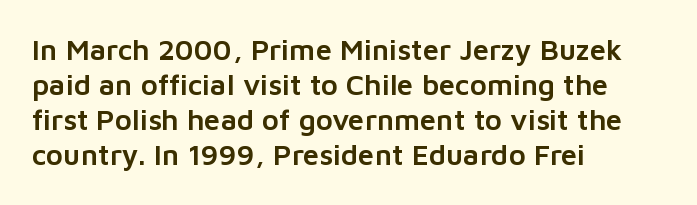
The image shows 29 px sans-serif type, upright; set left-aligned, line spacing 1.21x, normal letter spacing, not underlined; low stroke contrast and a medium x-height.
